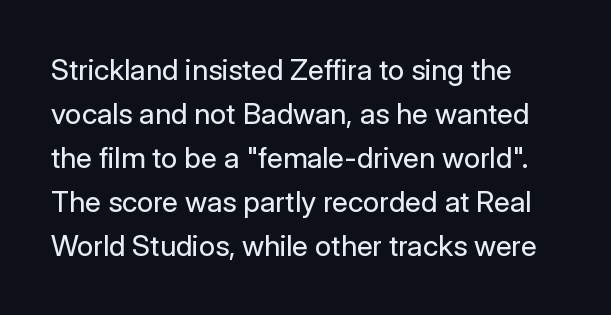
The type is set solid horizontally, with unmodified tracking. A roman cut, with each character standing at attention. Each letter keeps its own natural width here, so spacing adapts to shape. Regular leading. Classification — sans serif. The space beneath each line is pristine and unruled.
